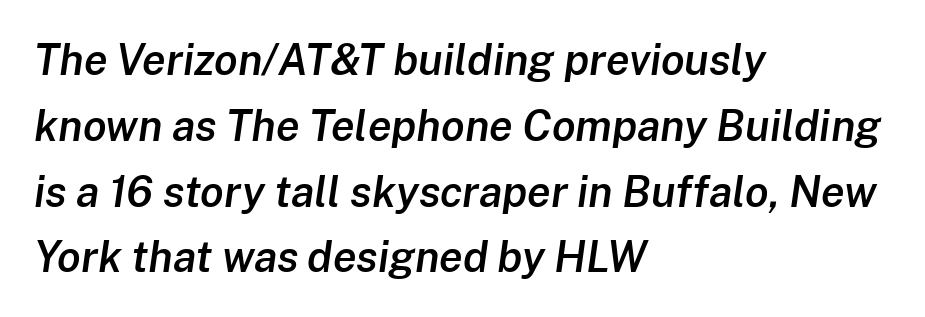
Q: Is the text bold? A: Semi-bold.
Q: Is the text italic (slanted)? A: Yes, it leans right by about 8 degrees.
Q: Is the text underlined? A: No.
Q: How is the paragraph aligned? A: Left-aligned.
Q: Is the spacing between letters normal or unusually wide? A: Normal.
Q: Is the spacing between lines tight, normal or loose? A: Normal.
Q: Width (condensed, normal, or wide)? A: Normal.
Q: Stroke contrast? A: Low.
Q: x-height? A: Medium.
Q: Monospaced? A: No.
